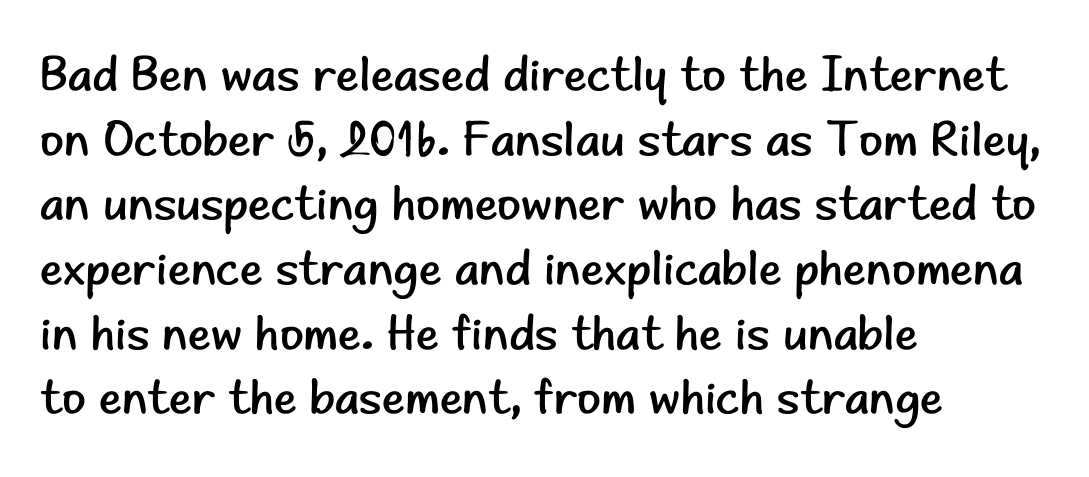
{"serif": "no", "italic": "no", "bold": "no", "weight": "regular", "width": "normal", "stroke_contrast": "low", "x_height": "small", "monospaced": "no", "underline": "no", "align": "left", "line_spacing": "normal", "line_spacing_ratio": 1.32, "letter_spacing": "normal", "letter_spacing_em": 0.0, "glyph_px": 49}
